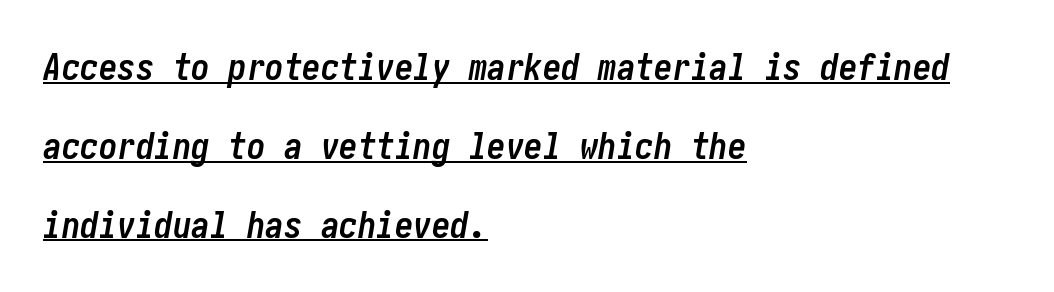
Q: Is the text bold? A: Yes.
Q: Is the text italic (slanted)? A: Yes, it leans right by about 10 degrees.
Q: Is the text underlined? A: Yes.
Q: How is the paragraph aligned? A: Left-aligned.
Q: Is the spacing between letters normal or unusually wide? A: Normal.
Q: Is the spacing between lines tight, normal or loose? A: Loose.
Q: Width (condensed, normal, or wide)? A: Condensed.
Q: Stroke contrast? A: Low.
Q: x-height? A: Medium.
